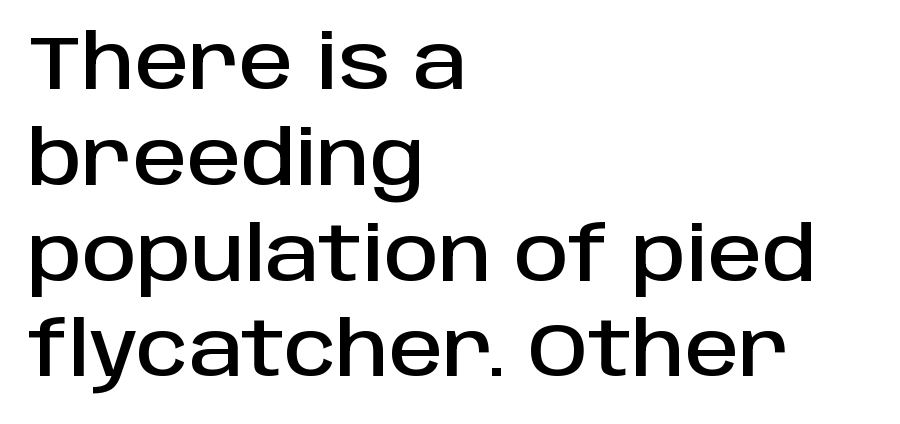
Q: Is the text italic (slanted)? A: No, it is upright.
Q: Is the typeface a serif or a sans-serif typeface? A: Sans-serif.
Q: Is the text underlined? A: No.
Q: How is the paragraph aligned? A: Left-aligned.
Q: Is the spacing between letters normal or unusually wide? A: Normal.
Q: Is the spacing between lines tight, normal or loose? A: Normal.
Q: Width (condensed, normal, or wide)? A: Normal.
Q: Stroke contrast? A: Low.
Q: x-height? A: Large.
Q: Monospaced? A: No.
